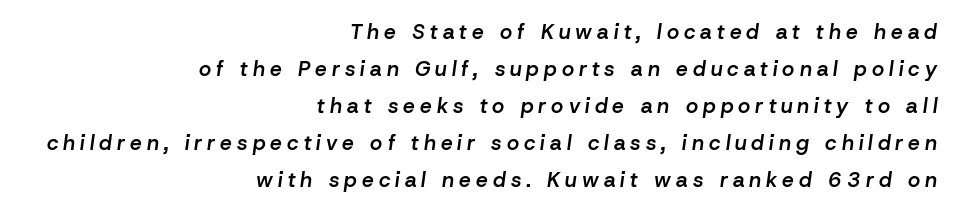
{"italic": "yes", "lean": "right", "slant_degrees": 8, "bold": "semi", "underline": "no", "align": "right", "line_spacing_ratio": 1.76, "letter_spacing": "wide", "letter_spacing_em": 0.24, "glyph_px": 21}
